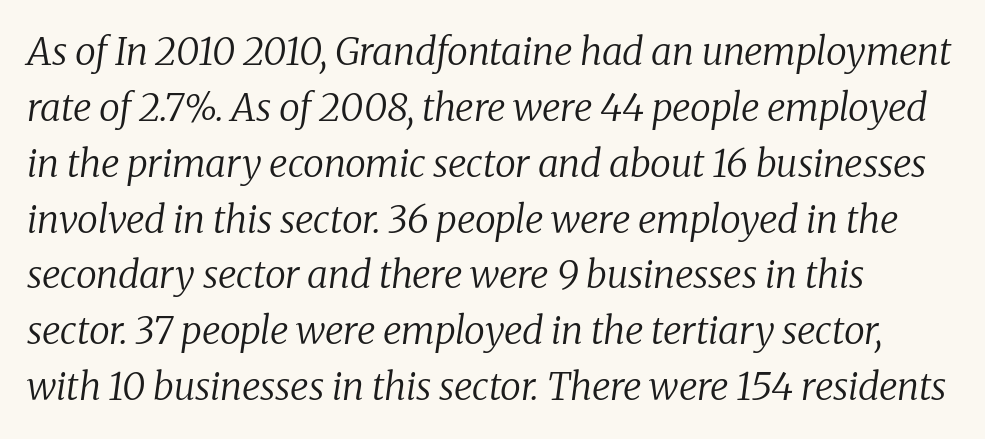
The image shows 38 px regular-weight serif type, italic (leaning right); set left-aligned, normal line spacing (1.47x), normal letter spacing, not underlined; low stroke contrast and a medium x-height.
